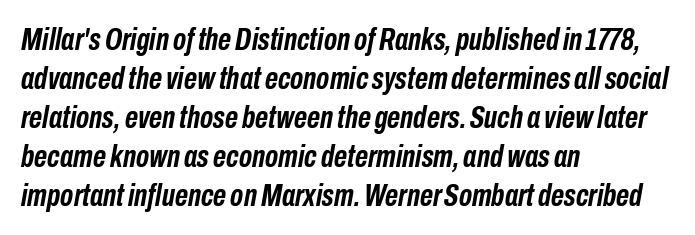
The image shows 32 px semibold, condensed type, italic (leaning right); set left-aligned, line spacing 1.22x, normal letter spacing, not underlined; low stroke contrast and a medium x-height.
